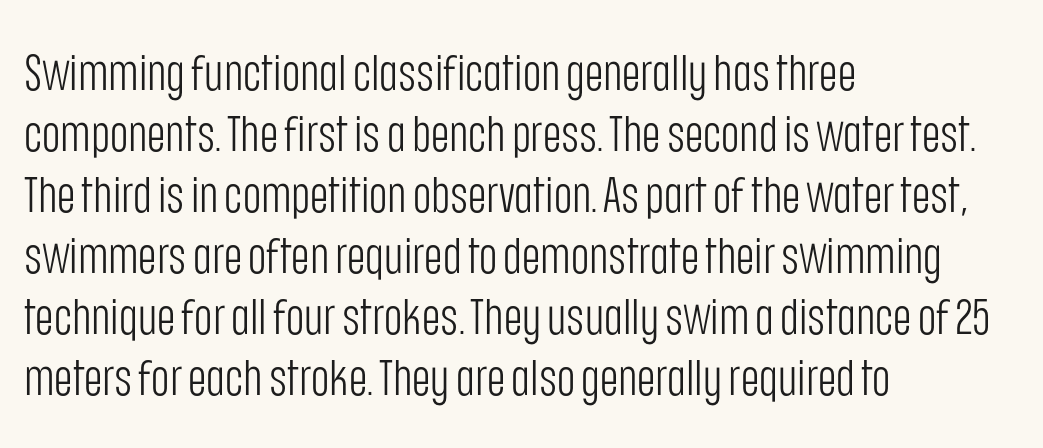
The image shows 50 px light, condensed sans-serif type, upright; set left-aligned, line spacing 1.22x, normal letter spacing, not underlined; low stroke contrast and a large x-height.
